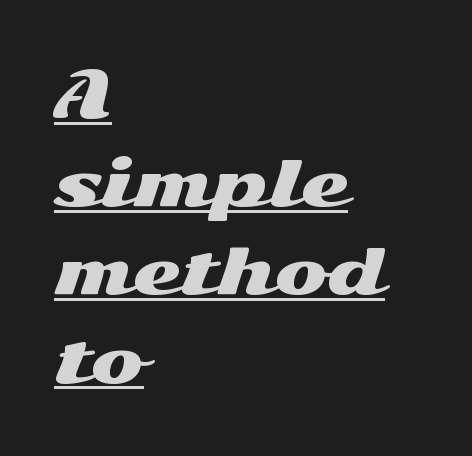
{"serif": "no", "width": "wide", "stroke_contrast": "medium", "x_height": "medium", "monospaced": "no", "underline": "yes", "align": "left", "line_spacing": "normal", "line_spacing_ratio": 1.4, "letter_spacing": "normal", "letter_spacing_em": 0.0, "glyph_px": 63}
